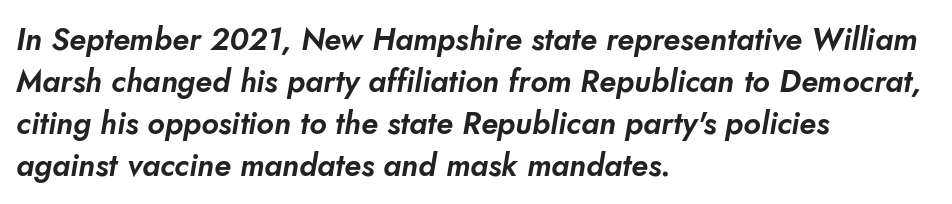
Q: Is the typeface a serif or a sans-serif typeface? A: Sans-serif.
Q: Is the text underlined? A: No.
Q: How is the paragraph aligned? A: Left-aligned.
Q: Is the spacing between letters normal or unusually wide? A: Normal.
Q: Is the spacing between lines tight, normal or loose? A: Normal.
Q: Width (condensed, normal, or wide)? A: Normal.
Q: Stroke contrast? A: Low.
Q: x-height? A: Small.
Q: Monospaced? A: No.
